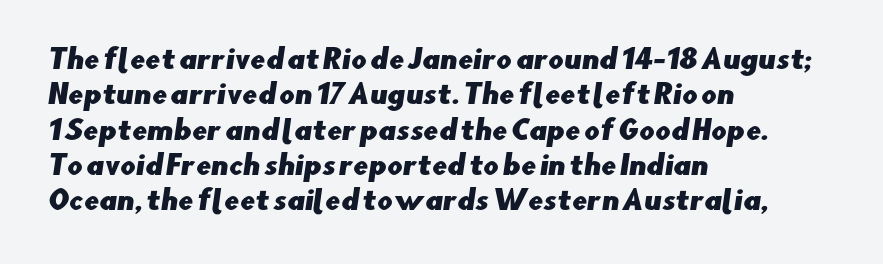
Leftover space on each line is placed entirely after the last word. Short note: letters normally spaced. The zone under the glyphs is completely vacant. What's the leading like? Ordinary, nothing unusual.
